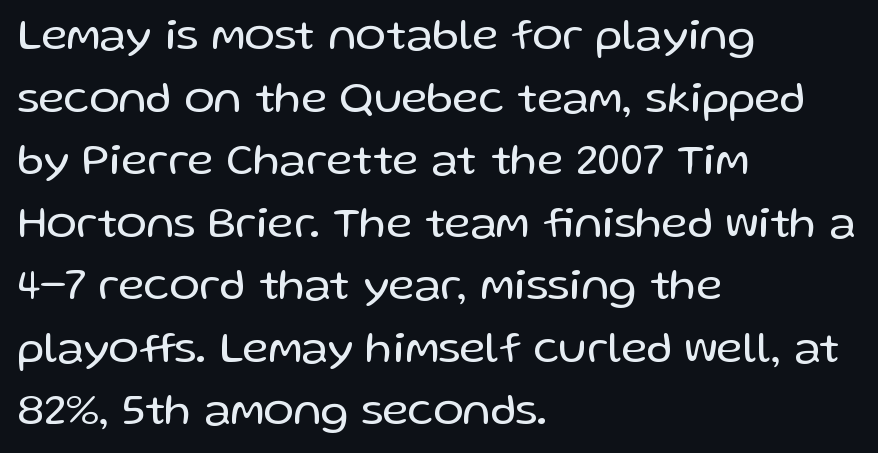
Q: Is the text bold? A: No.
Q: Is the text italic (slanted)? A: No, it is upright.
Q: Is the typeface a serif or a sans-serif typeface? A: Sans-serif.
Q: Is the text underlined? A: No.
Q: How is the paragraph aligned? A: Left-aligned.
Q: Is the spacing between letters normal or unusually wide? A: Normal.
Q: Is the spacing between lines tight, normal or loose? A: Normal.
Q: Width (condensed, normal, or wide)? A: Normal.
Q: Stroke contrast? A: Low.
Q: x-height? A: Medium.
Q: Monospaced? A: No.
